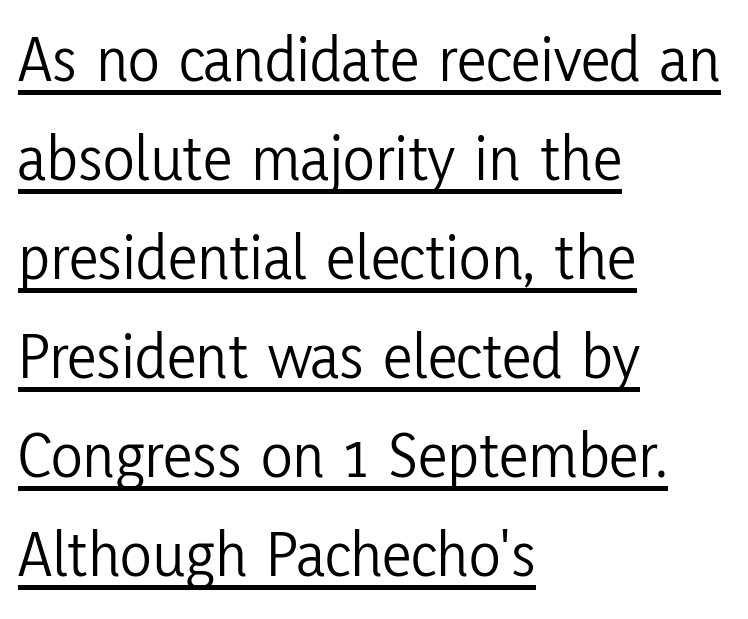
{"serif": "no", "italic": "no", "bold": "no", "weight": "light", "width": "condensed", "stroke_contrast": "low", "x_height": "medium", "monospaced": "no", "underline": "yes", "align": "left", "line_spacing": "normal", "line_spacing_ratio": 1.5, "letter_spacing": "normal", "letter_spacing_em": 0.0, "glyph_px": 66}
